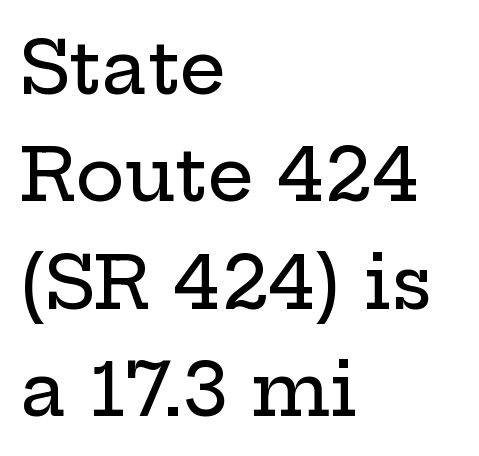
The image shows 74 px wide serif type, upright; set left-aligned, normal line spacing (1.45x), normal letter spacing, not underlined; low stroke contrast and a medium x-height.
